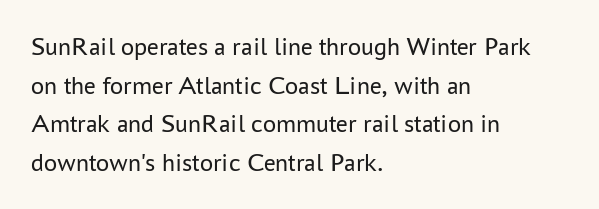
The image shows 26 px text type, upright; set left-aligned, normal line spacing (1.49x), normal letter spacing, not underlined.
